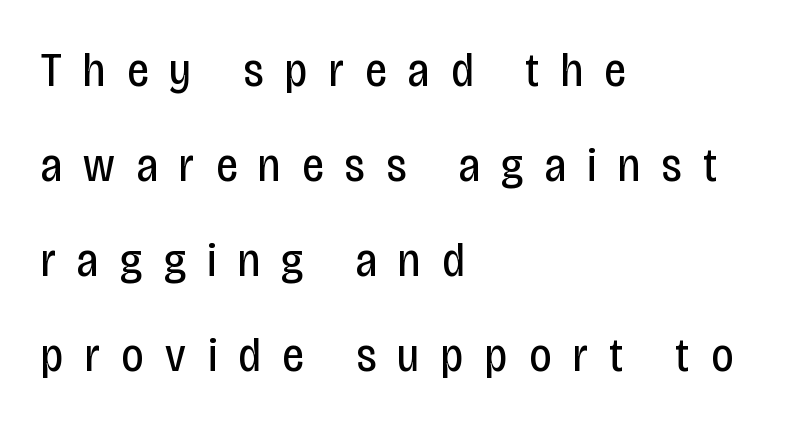
Q: Is the text bold? A: No.
Q: Is the text italic (slanted)? A: No, it is upright.
Q: Is the typeface a serif or a sans-serif typeface? A: Sans-serif.
Q: Is the text underlined? A: No.
Q: How is the paragraph aligned? A: Left-aligned.
Q: Is the spacing between letters normal or unusually wide? A: Unusually wide.
Q: Is the spacing between lines tight, normal or loose? A: Loose.
Q: Width (condensed, normal, or wide)? A: Condensed.
Q: Stroke contrast? A: Low.
Q: x-height? A: Large.
Q: Monospaced? A: No.
